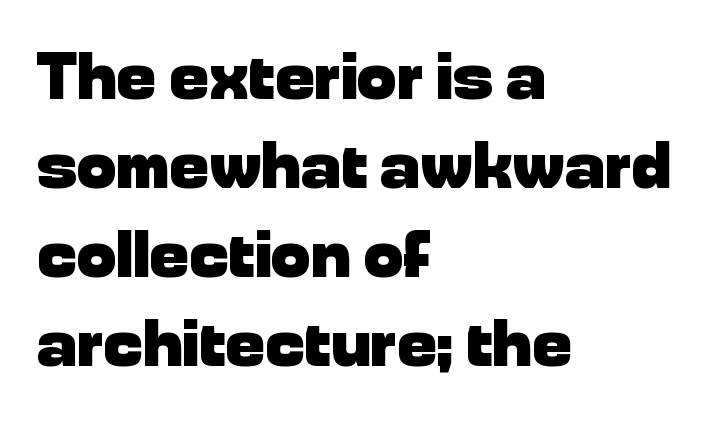
{"serif": "no", "italic": "no", "bold": "yes", "weight": "heavy", "width": "normal", "stroke_contrast": "low", "x_height": "medium", "monospaced": "no", "underline": "no", "align": "left", "line_spacing": "normal", "line_spacing_ratio": 1.35, "letter_spacing": "normal", "letter_spacing_em": 0.0, "glyph_px": 66}
